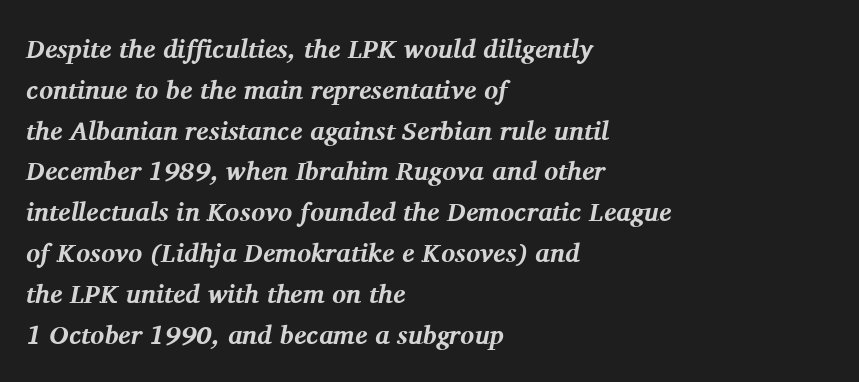
{"italic": "yes", "lean": "right", "slant_degrees": 11, "bold": "yes", "underline": "no", "align": "left", "line_spacing": "normal", "line_spacing_ratio": 1.57, "letter_spacing": "normal", "letter_spacing_em": 0.0, "glyph_px": 26}
